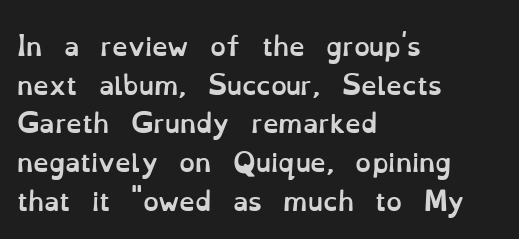
Q: Is the text bold? A: Yes.
Q: Is the text italic (slanted)? A: No, it is upright.
Q: Is the text underlined? A: No.
Q: How is the paragraph aligned? A: Left-aligned.
Q: Is the spacing between letters normal or unusually wide? A: Normal.
Q: Is the spacing between lines tight, normal or loose? A: Normal.
